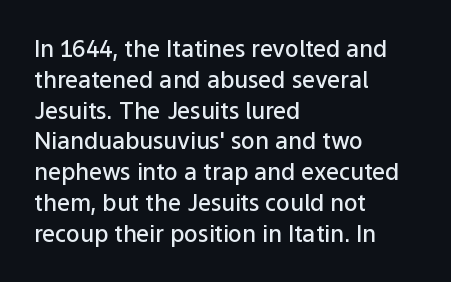
{"italic": "no", "bold": "semi", "underline": "no", "align": "left", "line_spacing": "normal", "line_spacing_ratio": 1.34, "letter_spacing": "normal", "letter_spacing_em": 0.0, "glyph_px": 23}
